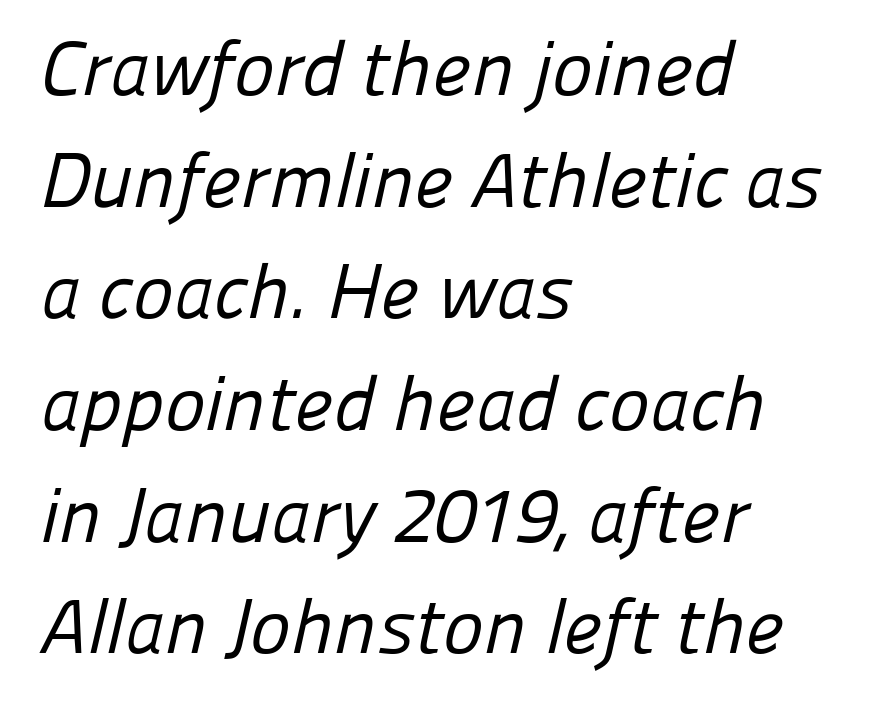
The passage shown is typeset with a sans-serif family. Observe the ordinary spacing: letters are neighbours, not strangers. The glyphs are unaccompanied by any horizontal stroke below them. Do the characters align in a grid? No, the font is proportional. The paragraph shown leans on its left margin.
